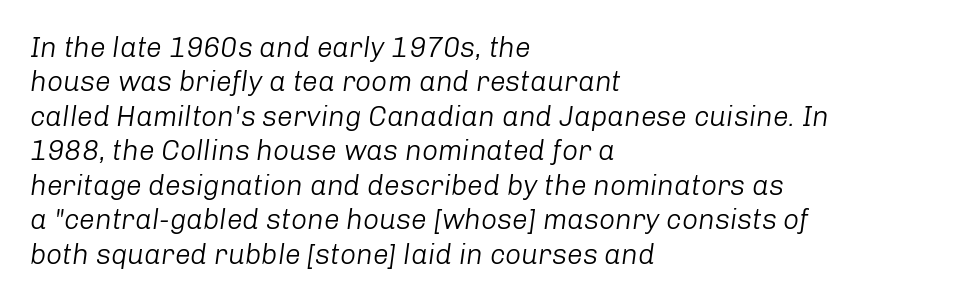
Q: Is the text bold? A: No.
Q: Is the text italic (slanted)? A: Yes, it leans right by about 8 degrees.
Q: Is the text underlined? A: No.
Q: How is the paragraph aligned? A: Left-aligned.
Q: Is the spacing between letters normal or unusually wide? A: Normal.
Q: Width (condensed, normal, or wide)? A: Normal.
Q: Stroke contrast? A: Low.
Q: x-height? A: Medium.
Q: Monospaced? A: No.
